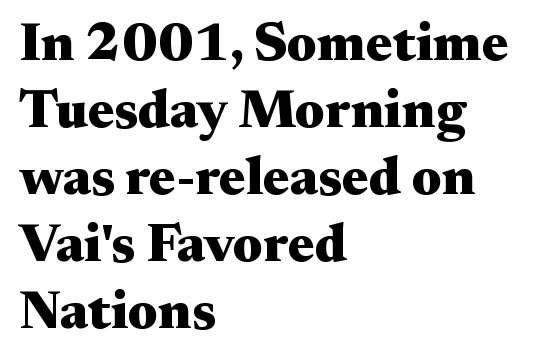
Q: Is the text bold? A: Yes.
Q: Is the text italic (slanted)? A: No, it is upright.
Q: Is the typeface a serif or a sans-serif typeface? A: Serif.
Q: Is the text underlined? A: No.
Q: How is the paragraph aligned? A: Left-aligned.
Q: Is the spacing between letters normal or unusually wide? A: Normal.
Q: Width (condensed, normal, or wide)? A: Wide.
Q: Stroke contrast? A: Medium.
Q: x-height? A: Small.
Q: Monospaced? A: No.
